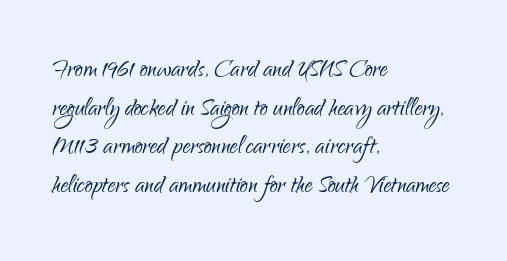
The image shows 31 px light, condensed sans-serif type; set left-aligned, normal line spacing (1.25x), normal letter spacing, not underlined; low stroke contrast and a small x-height.
